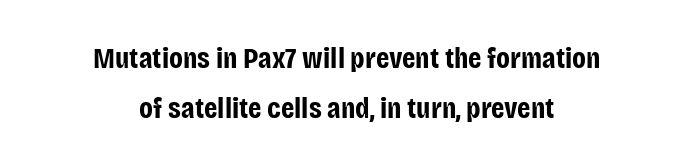
These lines are composed in type without serifs. How would I describe the line gaps? Plain and ordinary. The passage shown is emphatically bold. This sample uses an upright cut, with every glyph sitting square on the baseline. The setting favours the middle, as headings and verse often do. Standard letterfit; no display-style spreading of the glyphs.
